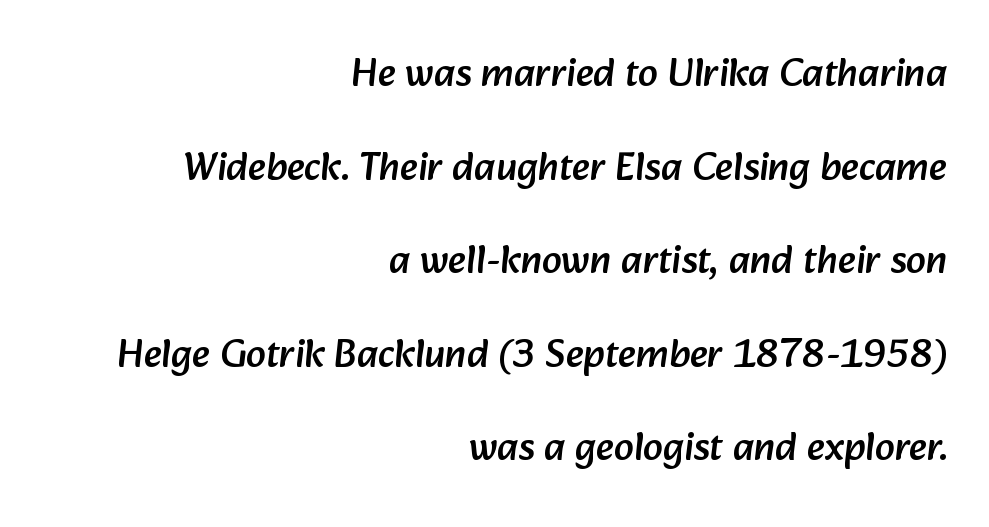
The image shows 40 px sans-serif type; set right-aligned, loose line spacing (2.34x), normal letter spacing, not underlined; low stroke contrast and a medium x-height.
